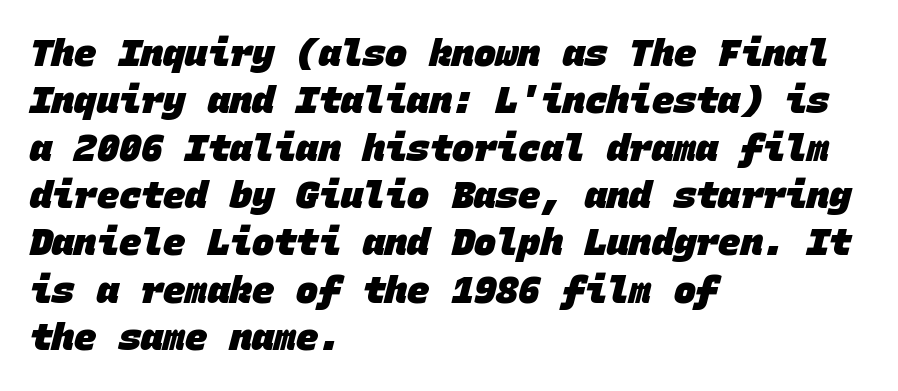
The image shows 37 px heavy sans-serif type, monospaced; set left-aligned, normal line spacing (1.28x), normal letter spacing, not underlined; low stroke contrast and a large x-height.
